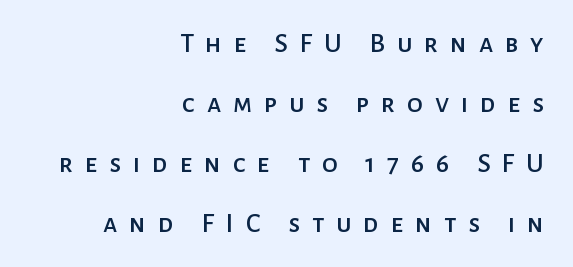
{"serif": "no", "italic": "no", "width": "normal", "stroke_contrast": "low", "x_height": "medium", "monospaced": "no", "underline": "no", "align": "right", "line_spacing": "loose", "line_spacing_ratio": 2.14, "letter_spacing": "wide", "letter_spacing_em": 0.42, "glyph_px": 28}
